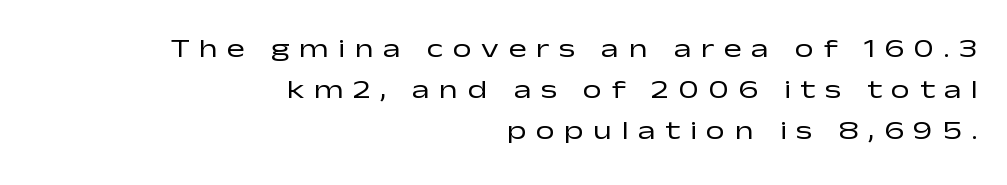
Plain, unruled lines of type. Does the leading feel generous? No, just average. The letters are spread apart with noticeably loose tracking. Nope, not italic — everything's standing straight.
